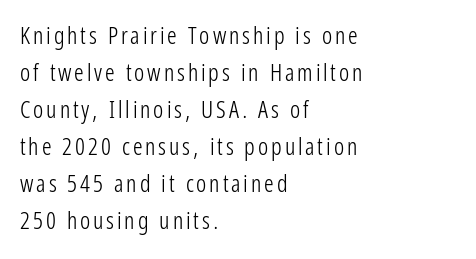
The image shows 24 px text type, upright; set left-aligned, normal line spacing (1.54x), not underlined.
